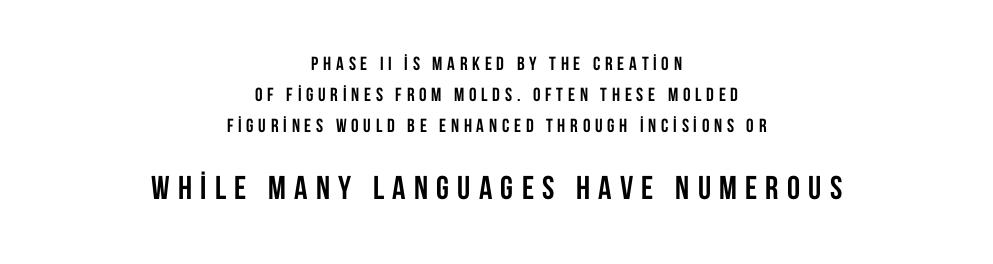
Q: Is the text bold? A: Yes.
Q: Is the text italic (slanted)? A: No, it is upright.
Q: Is the typeface a serif or a sans-serif typeface? A: Sans-serif.
Q: Is the text underlined? A: No.
Q: How is the paragraph aligned? A: Centered.
Q: Is the spacing between letters normal or unusually wide? A: Unusually wide.
Q: Is the spacing between lines tight, normal or loose? A: Normal.
Q: Which block of text is set in a larger size, the first (top) or the second (bottom)? A: The second (bottom) one.
Q: Width (condensed, normal, or wide)? A: Condensed.
Q: Stroke contrast? A: Low.
Q: x-height? A: Large.
Q: Monospaced? A: No.
